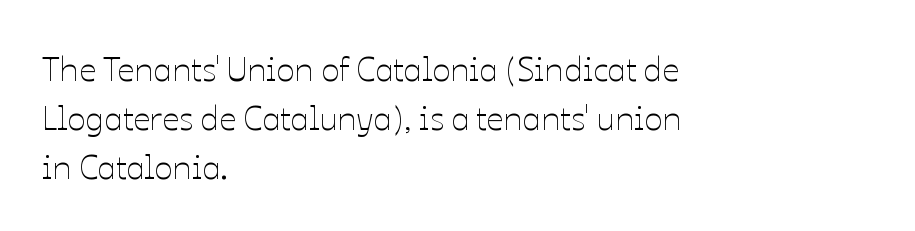
{"italic": "no", "bold": "no", "weight": "thin", "width": "normal", "stroke_contrast": "low", "x_height": "medium", "monospaced": "no", "underline": "no", "align": "left", "line_spacing": "normal", "line_spacing_ratio": 1.44, "letter_spacing": "normal", "letter_spacing_em": 0.0, "glyph_px": 34}
